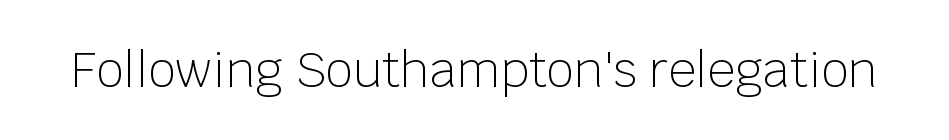
Inter-character spacing is left at the font's built-in metrics. When letters stand straight like this, we call the style roman or upright. Plain, unruled lines of type. Spacing verdict: proportional, widths tailored to each character.
